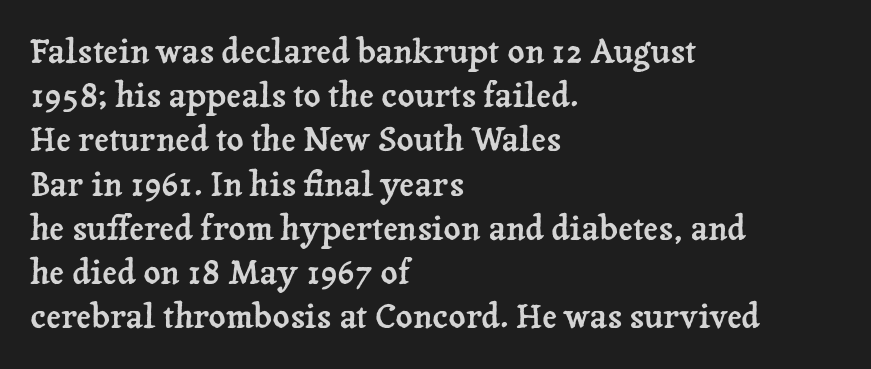
Quick note: not italic, upright. The ragged edge is on the right, which tells us the setting is flush left. Evenly set lines give the paragraph a standard silhouette. Each letter keeps its own natural width here, so spacing adapts to shape. This sample uses a serif face.
